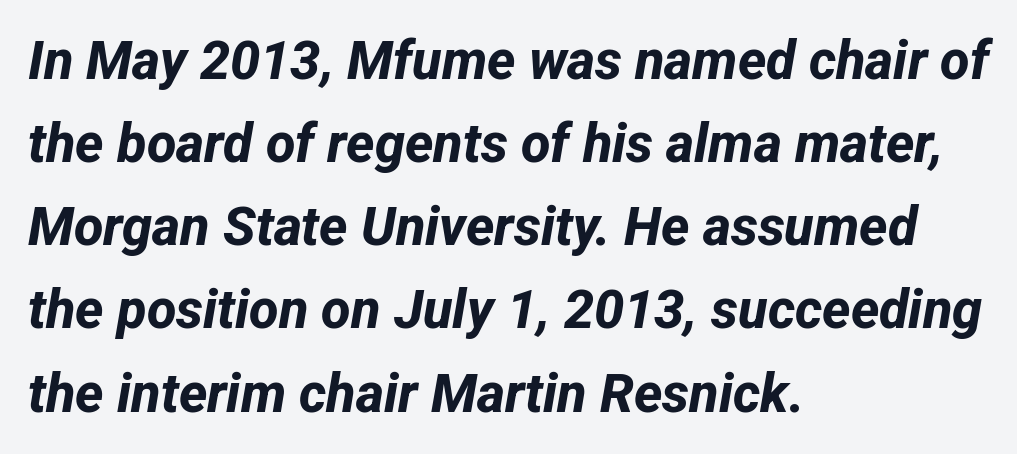
The image shows 54 px bold sans-serif type; set left-aligned, normal line spacing (1.54x), normal letter spacing, not underlined; low stroke contrast and a medium x-height.
